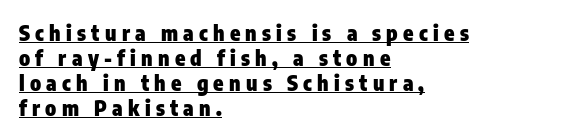
The line texture is sparse and dotted thanks to wide tracking. A typographer would call this underscored text. Is the block centered? No — it sits flush against the left margin. Ascenders rise straight up at ninety degrees. The face used here has the dense, thick strokes of a bold.
